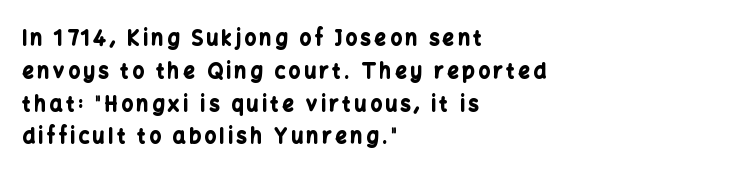
Q: Is the text bold? A: Yes.
Q: Is the text italic (slanted)? A: No, it is upright.
Q: Is the text underlined? A: No.
Q: How is the paragraph aligned? A: Left-aligned.
Q: Is the spacing between lines tight, normal or loose? A: Normal.
